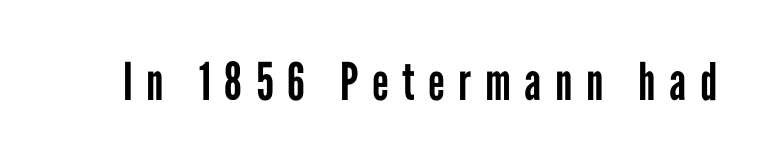
Q: Is the text bold? A: No.
Q: Is the text italic (slanted)? A: No, it is upright.
Q: Is the typeface a serif or a sans-serif typeface? A: Sans-serif.
Q: Is the text underlined? A: No.
Q: Is the spacing between letters normal or unusually wide? A: Unusually wide.
Q: Width (condensed, normal, or wide)? A: Condensed.
Q: Stroke contrast? A: Low.
Q: x-height? A: Medium.
Q: Monospaced? A: No.
